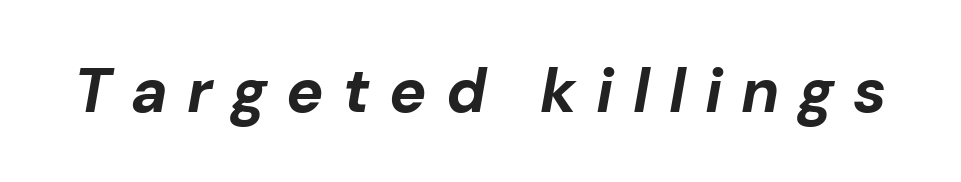
{"italic": "yes", "lean": "right", "slant_degrees": 10, "bold": "yes", "weight": "bold", "width": "normal", "stroke_contrast": "low", "x_height": "medium", "monospaced": "no", "underline": "no", "letter_spacing": "wide", "letter_spacing_em": 0.31, "glyph_px": 62}
